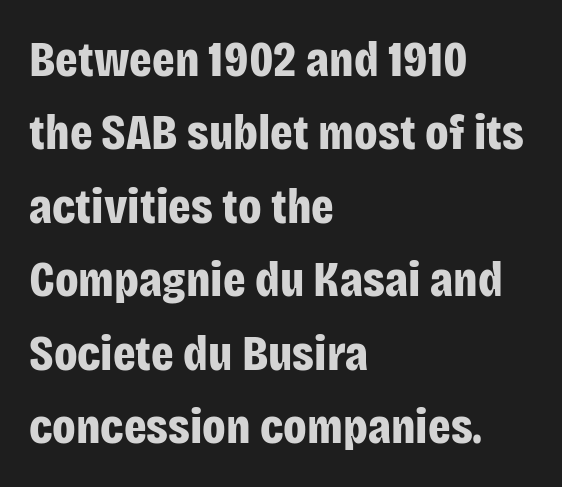
Q: Is the text bold? A: Yes.
Q: Is the text italic (slanted)? A: No, it is upright.
Q: Is the typeface a serif or a sans-serif typeface? A: Sans-serif.
Q: Is the text underlined? A: No.
Q: How is the paragraph aligned? A: Left-aligned.
Q: Is the spacing between letters normal or unusually wide? A: Normal.
Q: Is the spacing between lines tight, normal or loose? A: Normal.
Q: Width (condensed, normal, or wide)? A: Condensed.
Q: Stroke contrast? A: Low.
Q: x-height? A: Large.
Q: Monospaced? A: No.
